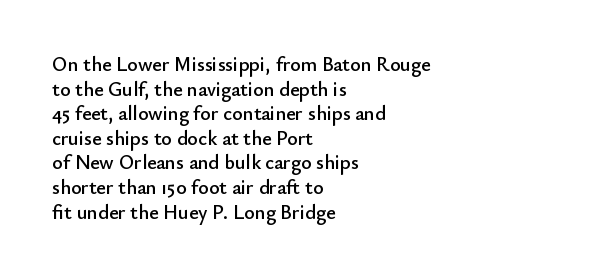
The image shows 20 px text type, upright; set left-aligned, line spacing 1.23x, normal letter spacing, not underlined.
